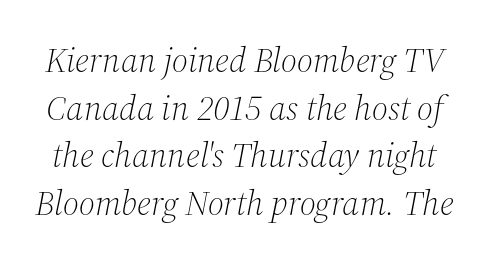
Q: Is the text bold? A: No.
Q: Is the text italic (slanted)? A: Yes, it leans right by about 12 degrees.
Q: Is the typeface a serif or a sans-serif typeface? A: Serif.
Q: Is the text underlined? A: No.
Q: Is the spacing between letters normal or unusually wide? A: Normal.
Q: Is the spacing between lines tight, normal or loose? A: Normal.
Q: Width (condensed, normal, or wide)? A: Normal.
Q: Stroke contrast? A: Medium.
Q: x-height? A: Medium.
Q: Monospaced? A: No.
